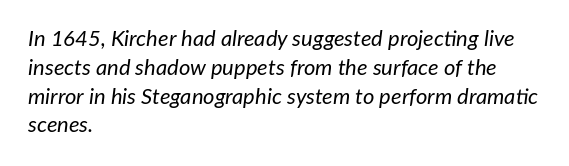
The image shows 22 px text type, italic (leaning right); set left-aligned, normal line spacing (1.31x), normal letter spacing, not underlined.
